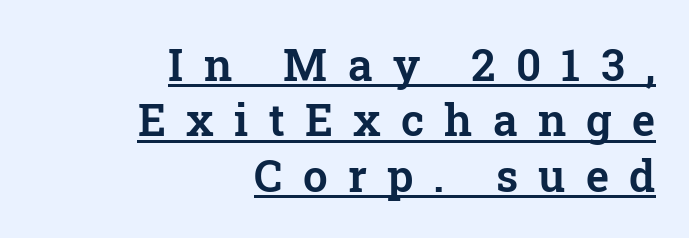
{"serif": "yes", "italic": "no", "width": "normal", "stroke_contrast": "low", "x_height": "medium", "monospaced": "no", "underline": "yes", "align": "right", "line_spacing": "normal", "line_spacing_ratio": 1.26, "letter_spacing": "wide", "letter_spacing_em": 0.46, "glyph_px": 44}
